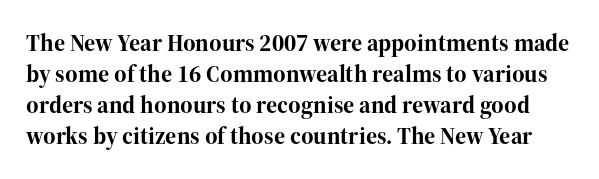
The face used here is rendered with its standard letterfit. A dark, heavy texture on the line: the type is bold. Horizontal bands of white between lines are of average thickness. The typography opts for an upright posture over an oblique one. The baseline area is clear.
